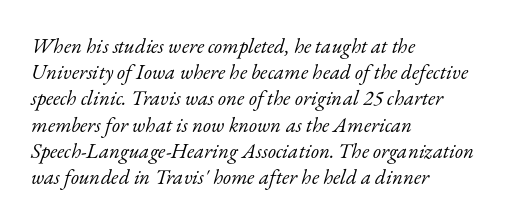
The image shows 21 px text type, italic (leaning right); set left-aligned, normal line spacing (1.25x), normal letter spacing, not underlined.
